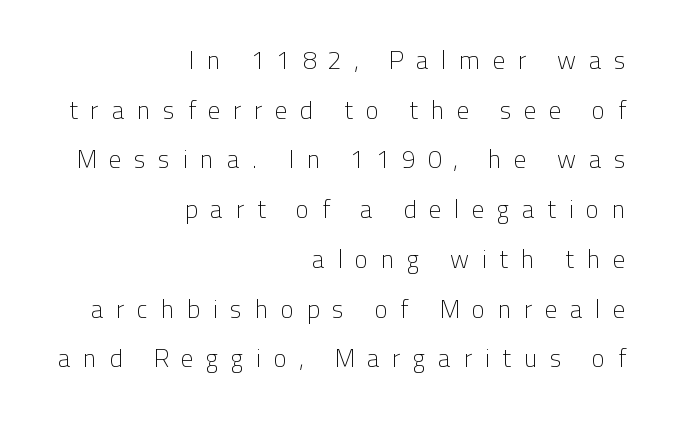
These glyphs show unthickened strokes, regular width or finer. Compared with a flush-left layout, this one pins lines to the opposite, right side. Vertical strokes here are truly vertical. The block of text is sparse from top to bottom, with ample space between rows. The strip under each line holds only bare page. Substantial extra tracking has been applied to these lines.
